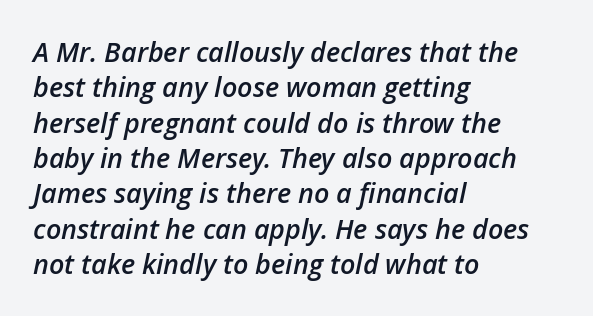
The image shows 27 px text type, italic (leaning right); set left-aligned, normal line spacing (1.31x), normal letter spacing, not underlined.
